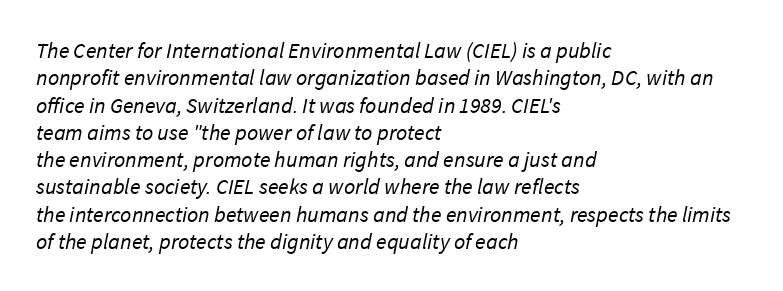
Q: Is the text bold? A: No.
Q: Is the text underlined? A: No.
Q: How is the paragraph aligned? A: Left-aligned.
Q: Is the spacing between letters normal or unusually wide? A: Normal.
